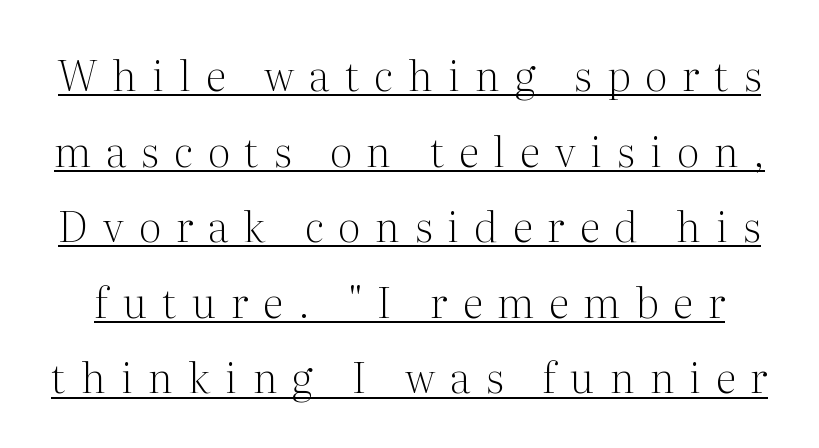
{"serif": "yes", "italic": "no", "bold": "no", "weight": "light", "width": "normal", "stroke_contrast": "medium", "x_height": "medium", "monospaced": "no", "underline": "yes", "line_spacing_ratio": 1.8, "letter_spacing": "wide", "letter_spacing_em": 0.36, "glyph_px": 42}
